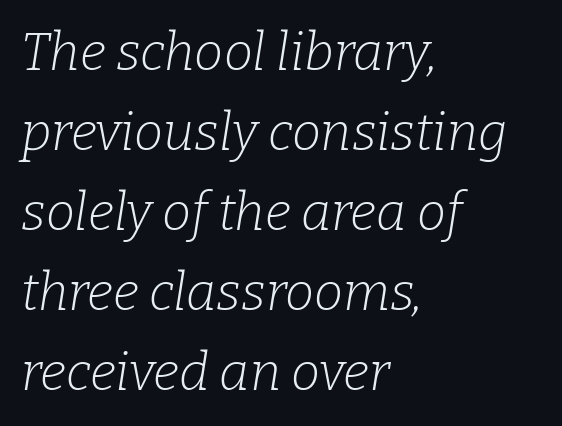
The image shows 52 px light serif type, italic (leaning right); set left-aligned, normal line spacing (1.54x), normal letter spacing, not underlined; low stroke contrast and a medium x-height.
